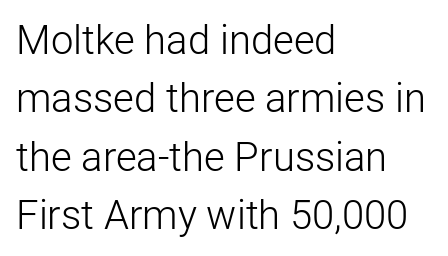
The image shows 40 px light sans-serif type, upright; set left-aligned, normal line spacing (1.46x), normal letter spacing, not underlined; low stroke contrast and a medium x-height.
